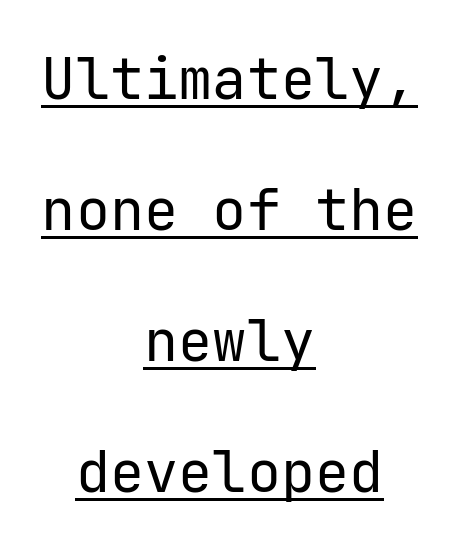
The image shows 57 px regular-weight sans-serif type, upright; set centered, loose line spacing (2.3x), normal letter spacing, underlined; low stroke contrast and a medium x-height.
